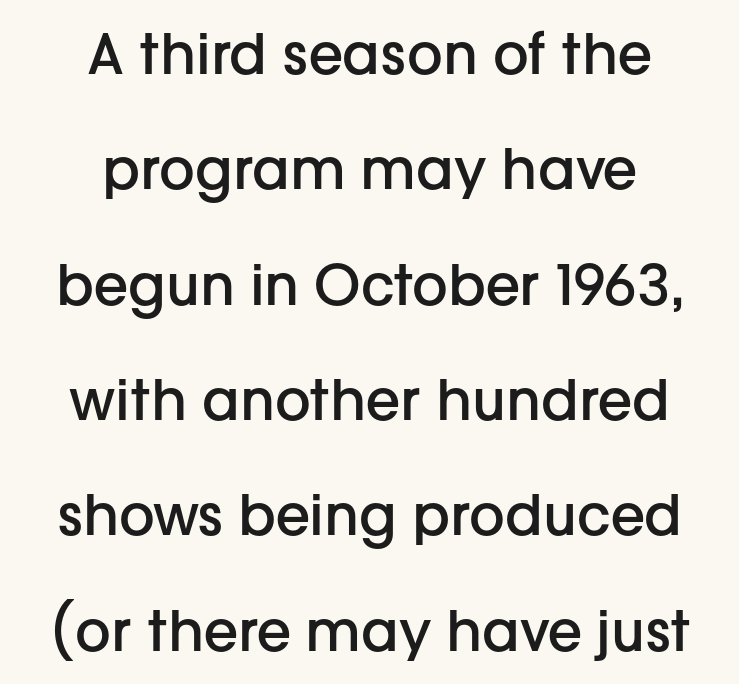
Firm but not heavy-handed strokes: this text is semibold. The passage shown is typed in a proportional face where columns would drift. Letterform terminals end flat and unadorned throughout the passage. Notice how the stems are strictly vertical — no italics here. Regarding leading, the lines here are spaced well apart. Every row of glyphs is offset so its center matches the block's center.
